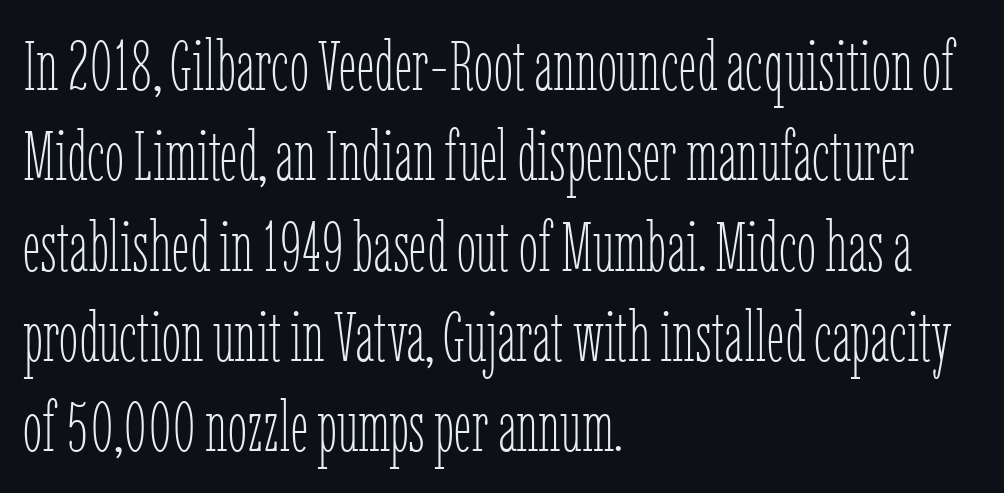
The image shows 70 px thin, condensed type, upright; set left-aligned, normal line spacing (1.29x), normal letter spacing, not underlined; low stroke contrast and a medium x-height.
